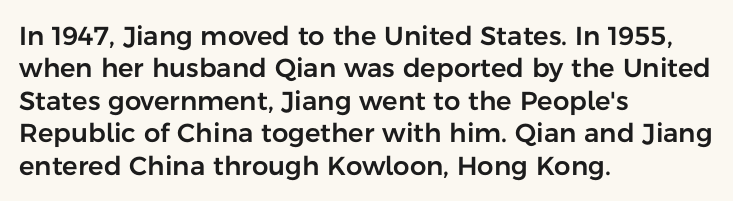
The image shows 26 px text type, upright; set left-aligned, normal line spacing (1.25x), normal letter spacing, not underlined.
